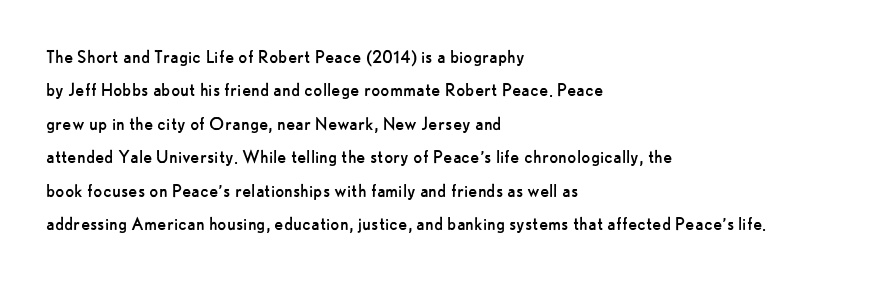
{"italic": "no", "bold": "no", "underline": "no", "align": "left", "line_spacing": "normal", "line_spacing_ratio": 1.59, "letter_spacing": "normal", "letter_spacing_em": 0.0, "glyph_px": 21}
